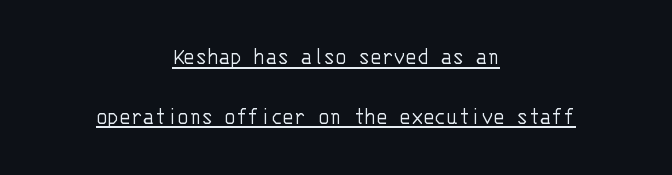
The image shows 24 px text type, upright; set centered, loose line spacing (2.48x), normal letter spacing, underlined.
